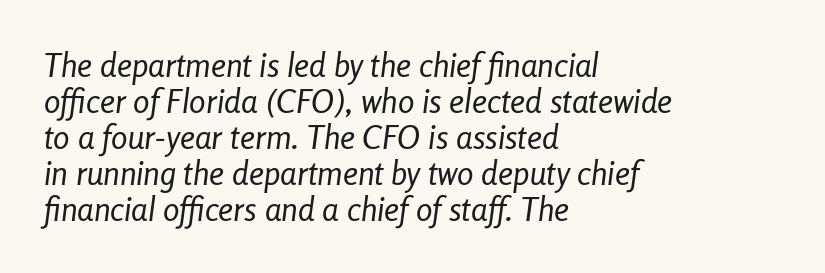
The image shows 33 px regular-weight, condensed type, italic (leaning right); set left-aligned, tight line spacing (1.09x), normal letter spacing, not underlined; low stroke contrast and a medium x-height.
